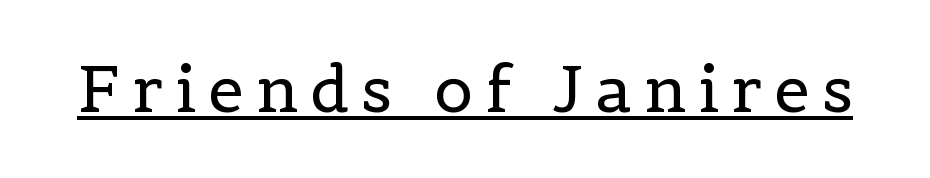
{"serif": "yes", "italic": "no", "bold": "no", "weight": "regular", "width": "normal", "x_height": "medium", "monospaced": "no", "underline": "yes", "glyph_px": 64}
